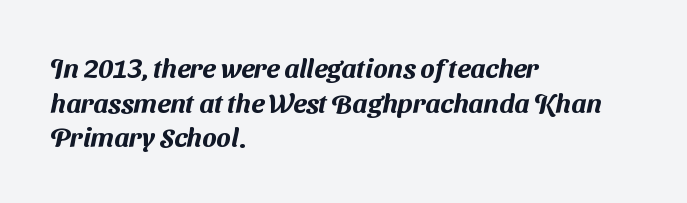
Check the space under the baseline: it is left empty. The rows are spaced the way most documents space them. Letter spacing: default. In CSS terms this would be text-align: left.
